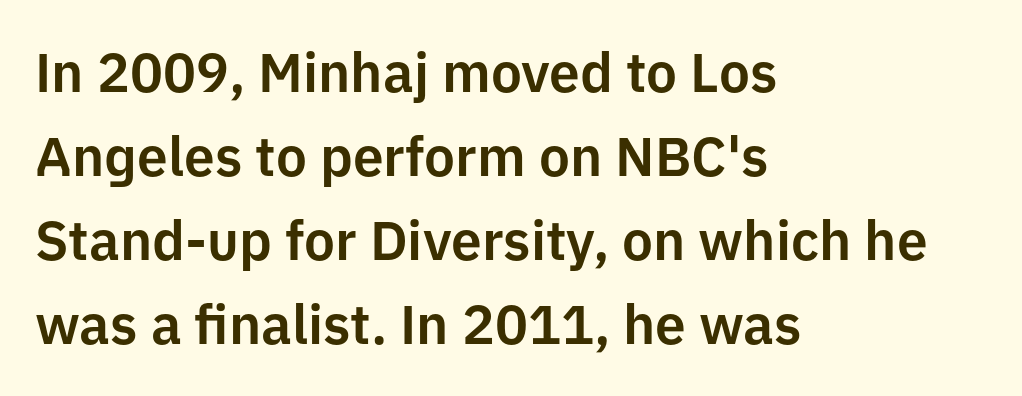
The image shows 55 px sans-serif type, upright; set left-aligned, normal line spacing (1.53x), normal letter spacing, not underlined; low stroke contrast and a medium x-height.
